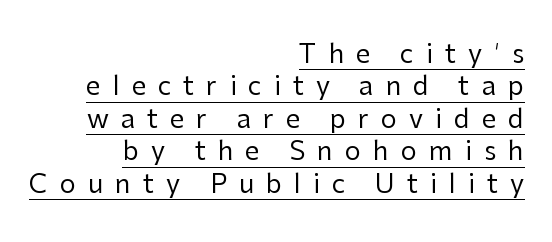
{"italic": "no", "bold": "no", "underline": "yes", "align": "right", "line_spacing": "normal", "line_spacing_ratio": 1.25, "letter_spacing": "wide", "letter_spacing_em": 0.46, "glyph_px": 26}
